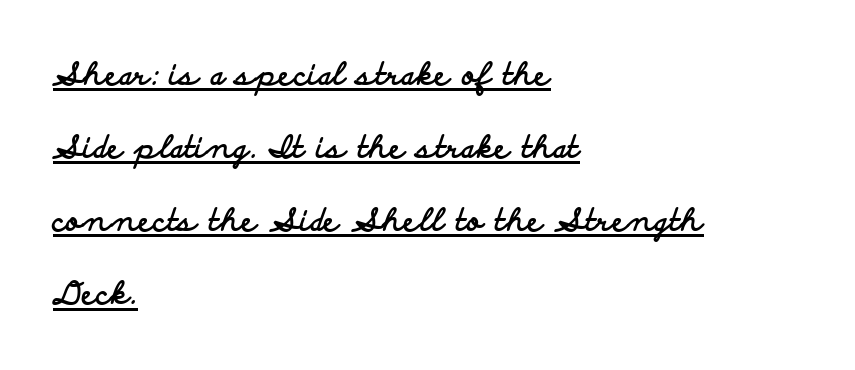
The image shows 31 px bold, wide sans-serif type; set left-aligned, loose line spacing (2.36x), normal letter spacing, underlined; low stroke contrast and a small x-height.
